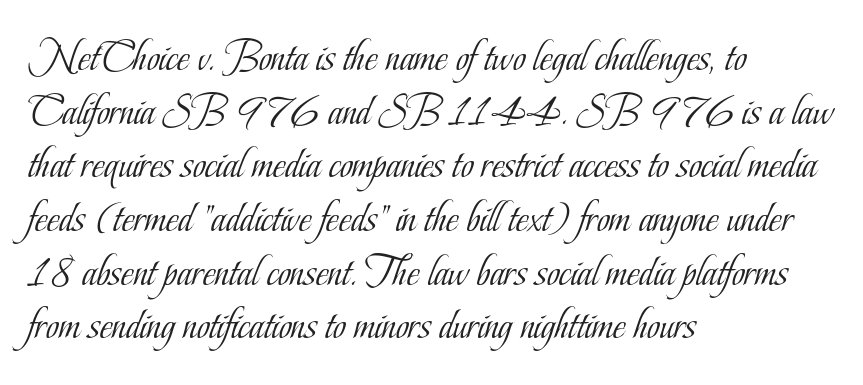
You could not count columns in this text — the font is proportionally spaced. All the whitespace from short lines collects on the right. Ink coverage per letter is moderate at most. Words float on clear page, feet unadorned. Look at the bottom of the vertical strokes: they flare into serifs here.
